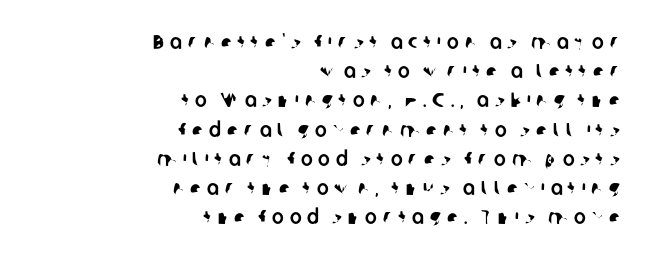
Q: Is the text underlined? A: No.
Q: How is the paragraph aligned? A: Right-aligned.
Q: Is the spacing between letters normal or unusually wide? A: Unusually wide.
Q: Is the spacing between lines tight, normal or loose? A: Normal.
